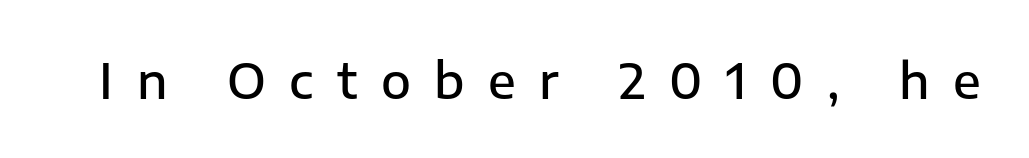
The image shows 49 px semibold sans-serif type, upright; set unusually wide letter spacing (+0.48 em), not underlined; low stroke contrast and a medium x-height.
